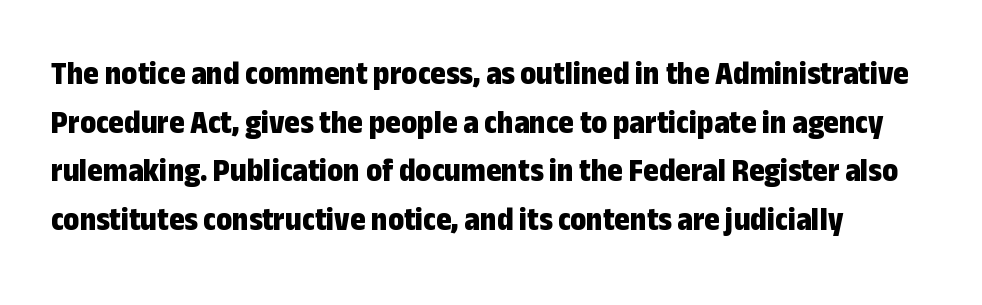
Posture: vertical. The letters advance in unequal steps, a hallmark of proportional type. The specimen omits any rule beneath the text block's lines. These lines keep a tight, regular rhythm from letter to letter. The passage shown is emphatically bold.
